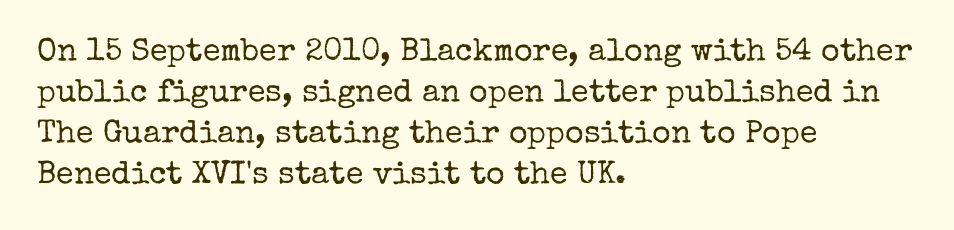
The image shows 32 px regular-weight serif type, upright; set left-aligned, normal line spacing (1.28x), normal letter spacing, not underlined; low stroke contrast and a medium x-height.
